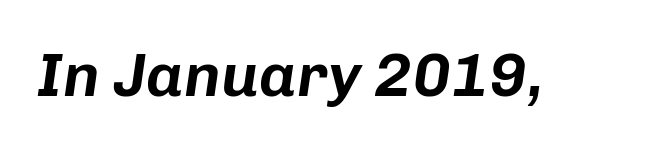
{"italic": "yes", "lean": "right", "slant_degrees": 8, "width": "normal", "stroke_contrast": "low", "x_height": "medium", "monospaced": "no", "underline": "no", "letter_spacing": "normal", "letter_spacing_em": 0.0, "glyph_px": 62}
